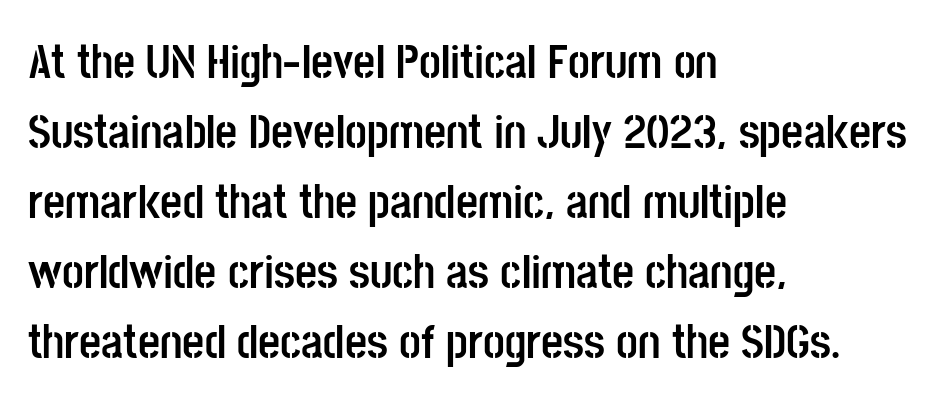
The image shows 48 px semibold, condensed sans-serif type, upright; set left-aligned, normal line spacing (1.46x), normal letter spacing, not underlined; low stroke contrast and a large x-height.
